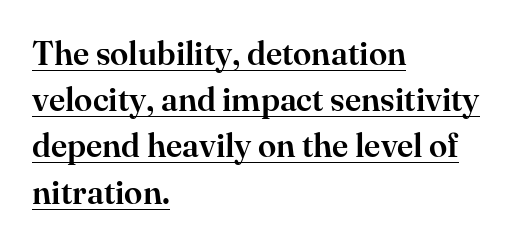
{"serif": "yes", "italic": "no", "width": "normal", "stroke_contrast": "high", "x_height": "small", "monospaced": "no", "underline": "yes", "align": "left", "line_spacing": "normal", "line_spacing_ratio": 1.4, "letter_spacing": "normal", "letter_spacing_em": 0.0, "glyph_px": 33}
